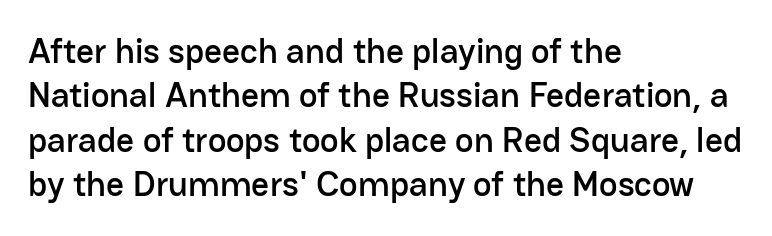
The image shows 35 px sans-serif type, upright; set left-aligned, normal line spacing (1.27x), normal letter spacing, not underlined; low stroke contrast and a medium x-height.
